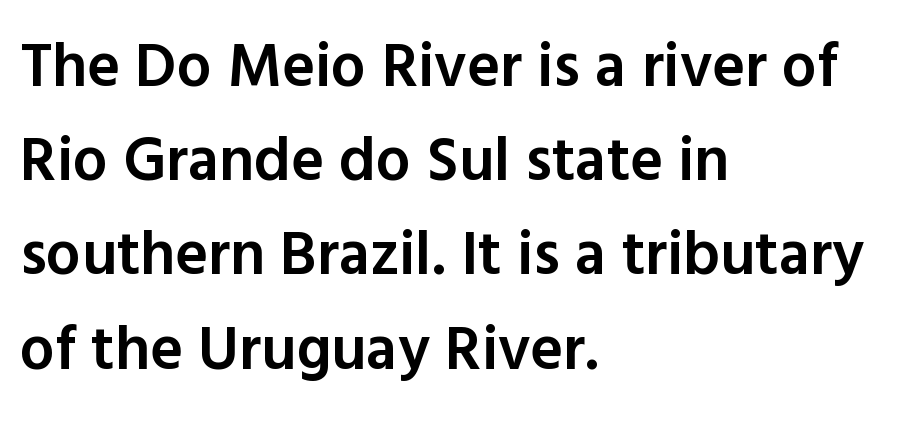
The image shows 62 px semibold sans-serif type, upright; set left-aligned, normal line spacing (1.52x), normal letter spacing, not underlined; a medium x-height.
